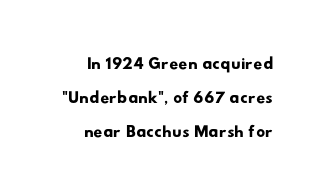
This rendering uses right alignment, leaving the left contour irregular. The line-height multiplier appears to be the usual default. Letter spacing: default. The space directly below the letters is spotless.
